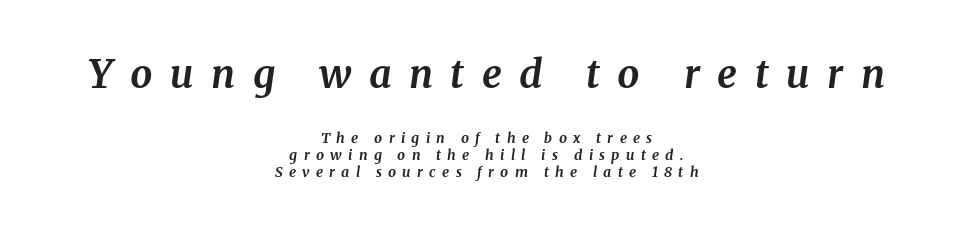
Q: Is the text bold? A: Yes.
Q: Is the text italic (slanted)? A: Yes, it leans right by about 8 degrees.
Q: Is the typeface a serif or a sans-serif typeface? A: Serif.
Q: Is the text underlined? A: No.
Q: How is the paragraph aligned? A: Centered.
Q: Is the spacing between letters normal or unusually wide? A: Unusually wide.
Q: Which block of text is set in a larger size, the first (top) or the second (bottom)? A: The first (top) one.
Q: Width (condensed, normal, or wide)? A: Normal.
Q: Stroke contrast? A: Medium.
Q: x-height? A: Medium.
Q: Monospaced? A: No.
